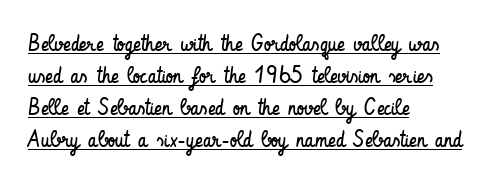
The image shows 23 px text type, upright; set left-aligned, normal line spacing (1.39x), normal letter spacing, underlined.
